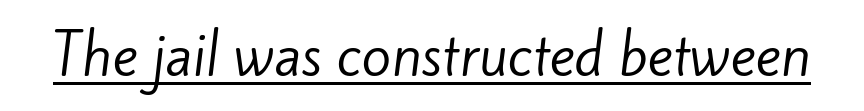
Short note: letters normally spaced. Classification — sans serif. The letters advance in unequal steps, a hallmark of proportional type. Bold? No — there's no thickening of the strokes. The typesetter has applied underlining to the passage shown.
